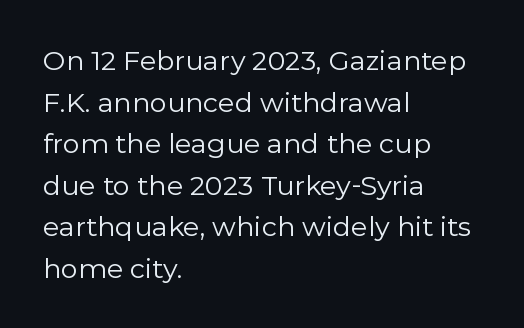
This sample uses an upright cut, with every glyph sitting square on the baseline. Lines of text with bare space underneath. The setting favours the left margin, as ordinary paragraphs usually do. Leading: standard. The typesetting does not lean heavy: it is not bold. You could call the tracking neutral — neither tight nor loose.
